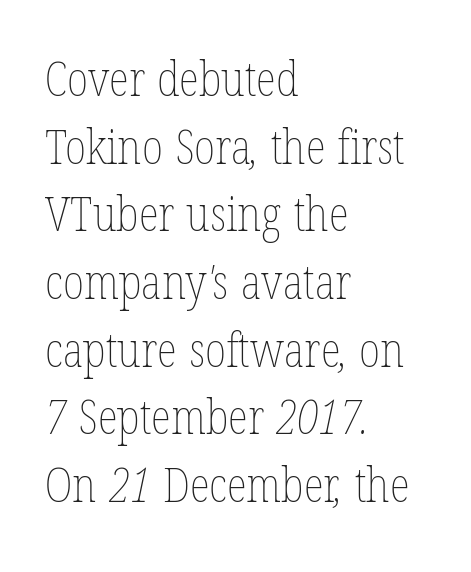
Q: Is the text bold? A: No.
Q: Is the text underlined? A: No.
Q: How is the paragraph aligned? A: Left-aligned.
Q: Is the spacing between letters normal or unusually wide? A: Normal.
Q: Is the spacing between lines tight, normal or loose? A: Normal.
Q: Width (condensed, normal, or wide)? A: Condensed.
Q: Stroke contrast? A: Low.
Q: x-height? A: Medium.
Q: Monospaced? A: No.
